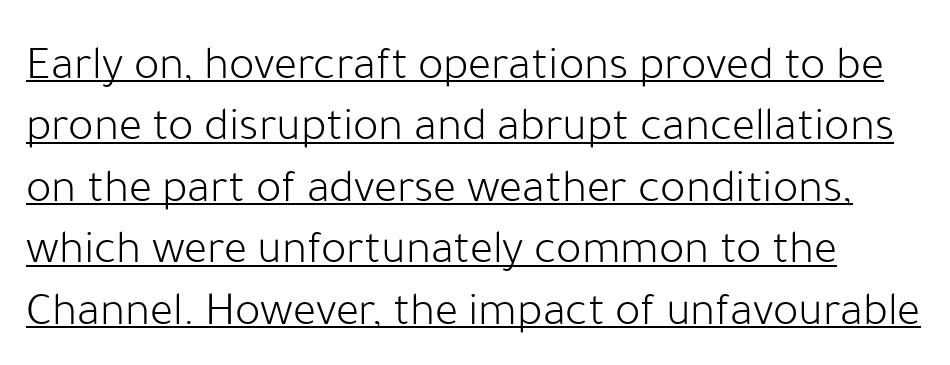
{"serif": "no", "italic": "no", "bold": "no", "weight": "light", "width": "normal", "stroke_contrast": "low", "x_height": "medium", "monospaced": "no", "underline": "yes", "line_spacing": "normal", "line_spacing_ratio": 1.28, "letter_spacing": "normal", "letter_spacing_em": 0.0, "glyph_px": 48}
